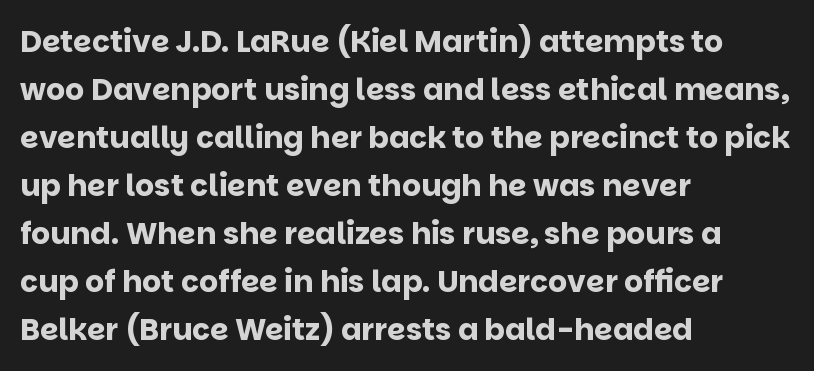
The image shows 30 px bold sans-serif type, upright; set left-aligned, normal line spacing (1.6x), normal letter spacing, not underlined; low stroke contrast and a large x-height.
